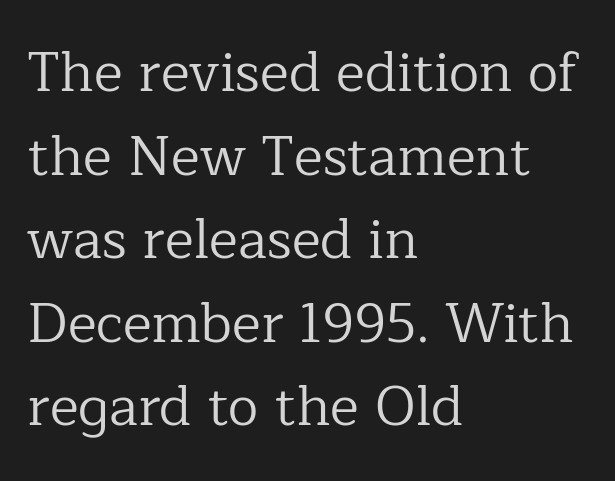
Words appear dense and cohesive because spacing is normal. The zone under the glyphs is completely vacant. Is there any slant? The stems are plumb. Do the characters align in a grid? No, the font is proportional. This sample uses a serif face.
